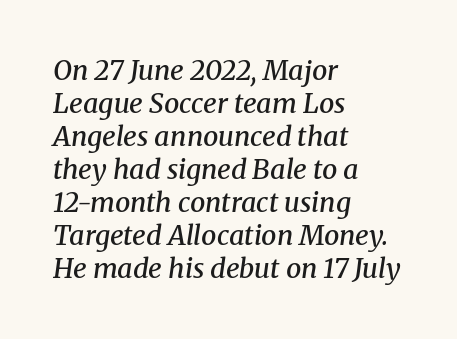
The image shows 27 px text type, italic (leaning right); set left-aligned, line spacing 1.22x, normal letter spacing, not underlined.
